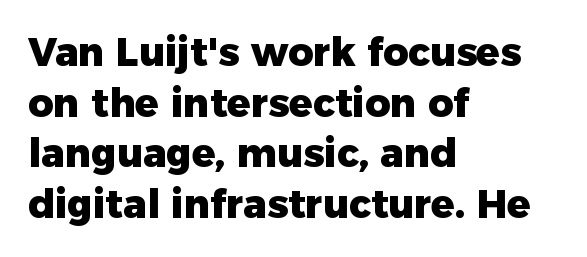
Q: Is the text bold? A: Yes.
Q: Is the text italic (slanted)? A: No, it is upright.
Q: Is the typeface a serif or a sans-serif typeface? A: Sans-serif.
Q: Is the text underlined? A: No.
Q: How is the paragraph aligned? A: Left-aligned.
Q: Is the spacing between letters normal or unusually wide? A: Normal.
Q: Is the spacing between lines tight, normal or loose? A: Normal.
Q: Width (condensed, normal, or wide)? A: Normal.
Q: Stroke contrast? A: Low.
Q: x-height? A: Medium.
Q: Monospaced? A: No.
